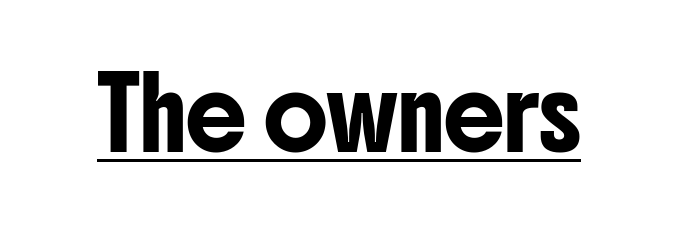
{"serif": "no", "italic": "no", "width": "condensed", "stroke_contrast": "low", "x_height": "medium", "monospaced": "no", "underline": "yes", "letter_spacing": "normal", "letter_spacing_em": 0.0, "glyph_px": 68}
